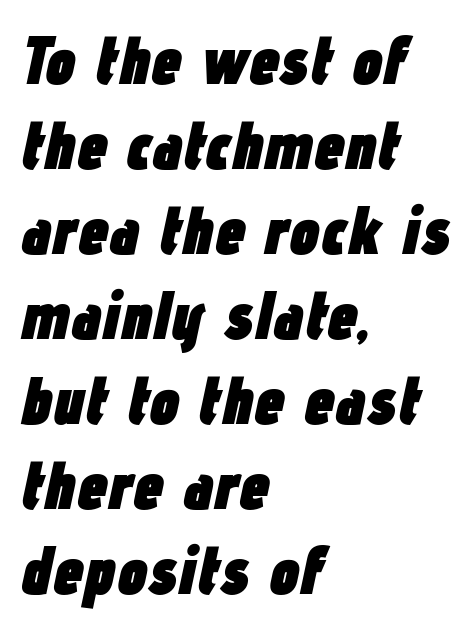
Q: Is the text bold? A: Yes.
Q: Is the text italic (slanted)? A: Yes, it leans right by about 12 degrees.
Q: Is the text underlined? A: No.
Q: How is the paragraph aligned? A: Left-aligned.
Q: Is the spacing between letters normal or unusually wide? A: Normal.
Q: Is the spacing between lines tight, normal or loose? A: Normal.
Q: Width (condensed, normal, or wide)? A: Condensed.
Q: Stroke contrast? A: Low.
Q: x-height? A: Medium.
Q: Monospaced? A: No.
